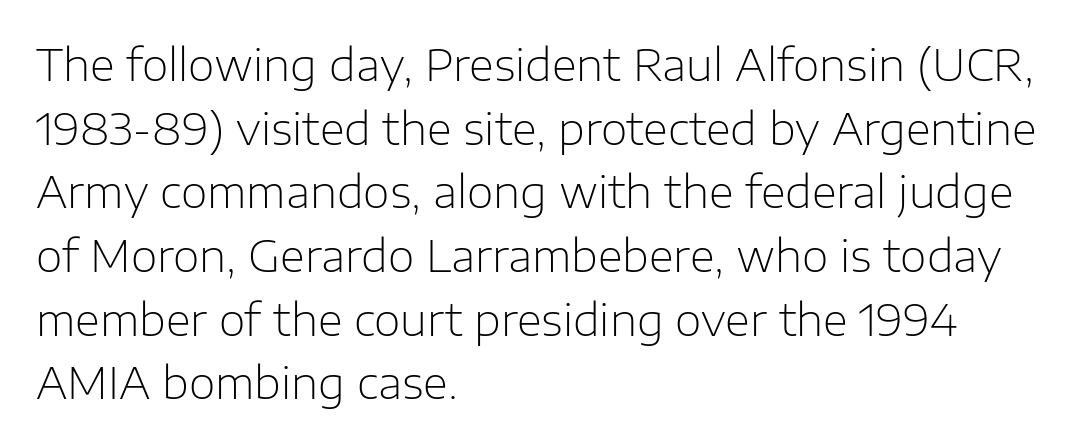
{"serif": "no", "italic": "no", "bold": "no", "weight": "light", "width": "normal", "stroke_contrast": "low", "x_height": "medium", "monospaced": "no", "underline": "no", "align": "left", "line_spacing": "normal", "line_spacing_ratio": 1.48, "letter_spacing": "normal", "letter_spacing_em": 0.0, "glyph_px": 43}
